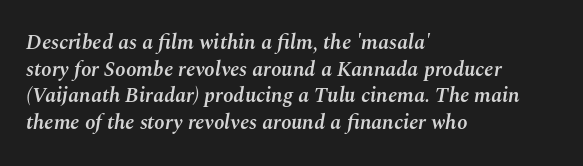
Is the letter spacing exaggerated? No — it looks like the ordinary default. The passage is arranged the way most books set body copy — flush left. Vertical spacing — default. The letters are semibold — heavier than regular but short of a full bold.
